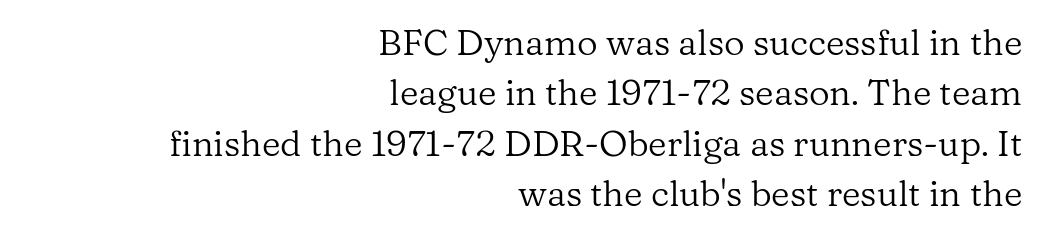
The face used here is seriffed, in the tradition of book romans. The passage shown has conventional tracking throughout. Quick note: underline off. Italic? Not at all — the glyphs are vertical.
